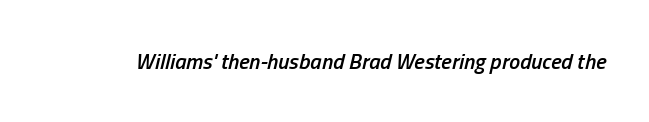
Q: Is the text bold? A: Semi-bold.
Q: Is the text italic (slanted)? A: Yes, it leans right by about 13 degrees.
Q: Is the text underlined? A: No.
Q: Is the spacing between letters normal or unusually wide? A: Normal.
